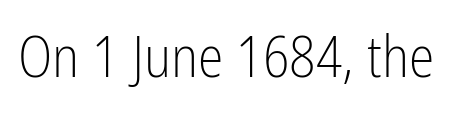
Lines of text with bare space underneath. Look at the tracking — it's just the regular setting, nothing added. Letters have the restrained weight of plain body copy at most. This rendering employs a face without finishing strokes, i.e., a sans-serif. These lines were composed using upright roman letters.
